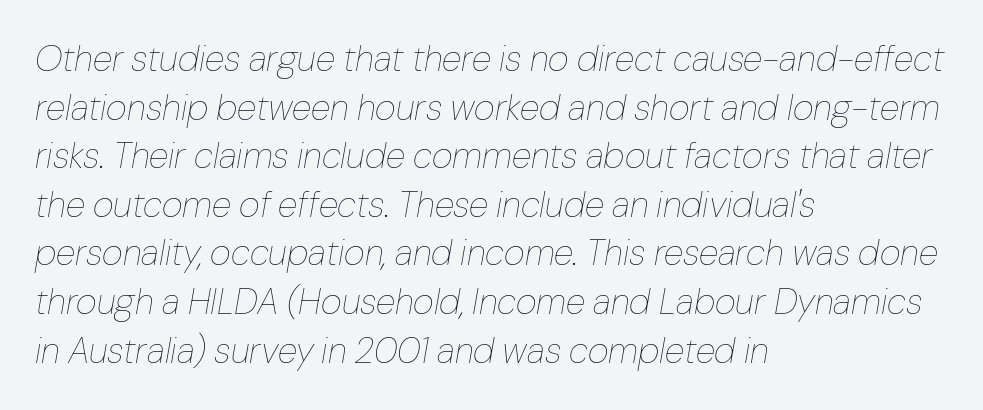
Q: Is the text bold? A: No.
Q: Is the text italic (slanted)? A: Yes, it leans right by about 10 degrees.
Q: Is the text underlined? A: No.
Q: How is the paragraph aligned? A: Left-aligned.
Q: Is the spacing between letters normal or unusually wide? A: Normal.
Q: Is the spacing between lines tight, normal or loose? A: Normal.
Q: Width (condensed, normal, or wide)? A: Normal.
Q: Stroke contrast? A: Low.
Q: x-height? A: Medium.
Q: Monospaced? A: No.
